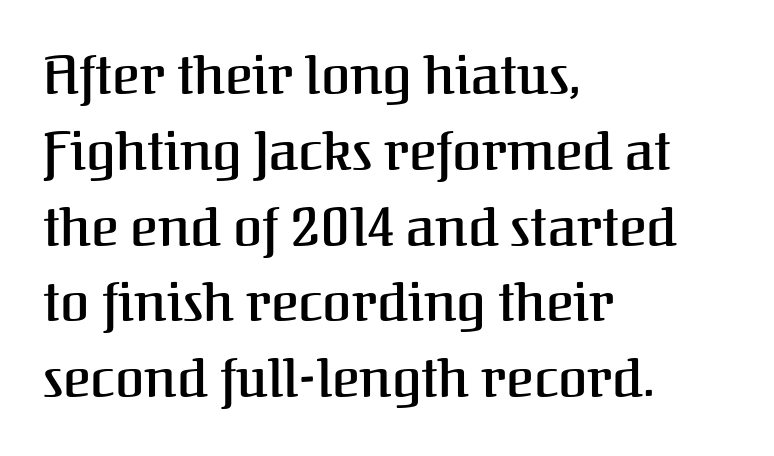
The image shows 53 px semibold serif type, upright; set left-aligned, normal line spacing (1.43x), normal letter spacing, not underlined; medium stroke contrast and a medium x-height.
